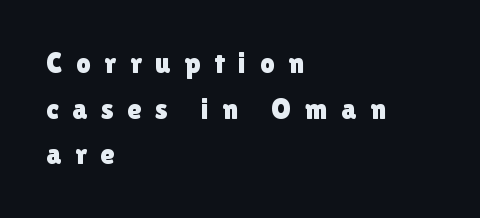
The image shows 29 px sans-serif type, upright; set left-aligned, normal line spacing (1.57x), unusually wide letter spacing (+0.47 em), not underlined; a medium x-height.
